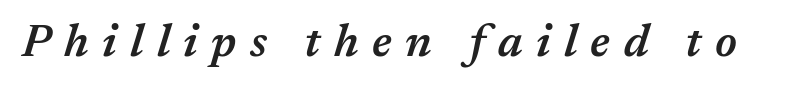
The image shows 45 px semibold type, italic (leaning right); set unusually wide letter spacing (+0.3 em), not underlined; medium stroke contrast and a medium x-height.
